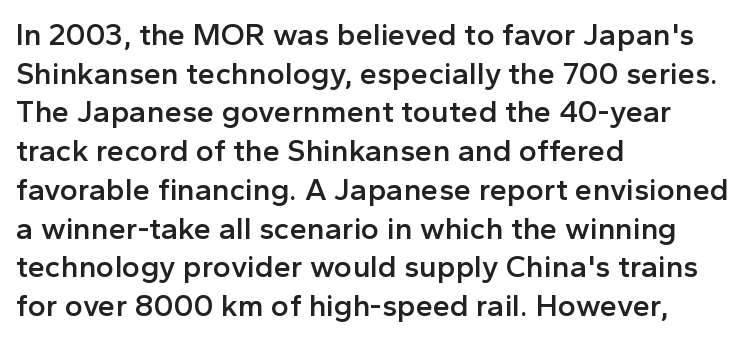
The image shows 31 px semibold sans-serif type, upright; set left-aligned, normal line spacing (1.25x), normal letter spacing, not underlined; a medium x-height.
